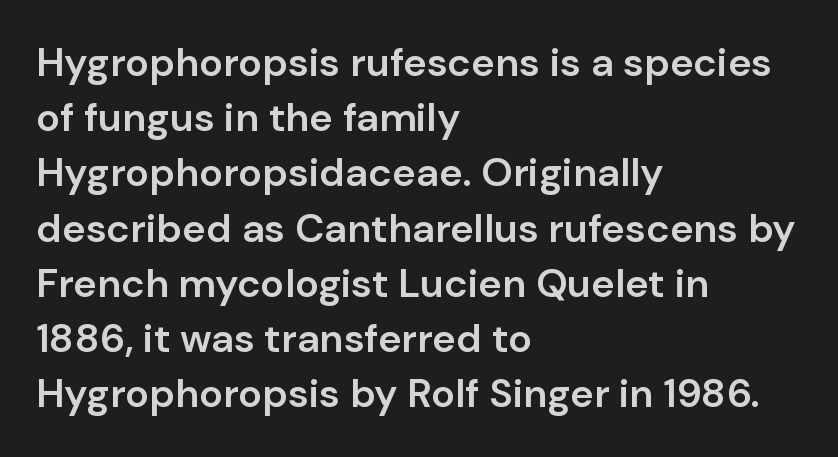
The image shows 40 px semibold sans-serif type, upright; set left-aligned, normal line spacing (1.38x), normal letter spacing, not underlined; low stroke contrast and a medium x-height.
